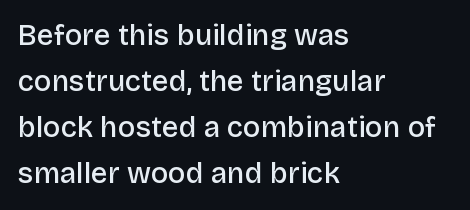
The typography opts for an upright posture over an oblique one. You could not count columns in this text — the font is proportionally spaced. One glance says typical: line gaps are just what's usual. Quick note: underline off.
